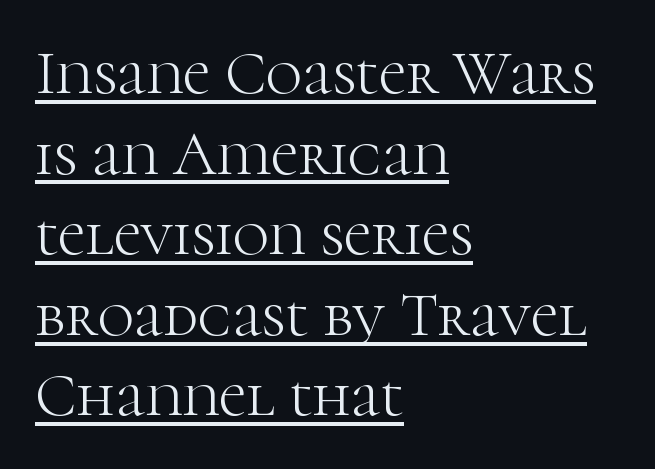
{"serif": "yes", "italic": "no", "bold": "no", "weight": "light", "width": "normal", "stroke_contrast": "high", "x_height": "medium", "monospaced": "no", "underline": "yes", "align": "left", "line_spacing": "normal", "line_spacing_ratio": 1.3, "letter_spacing": "normal", "letter_spacing_em": 0.0, "glyph_px": 62}
